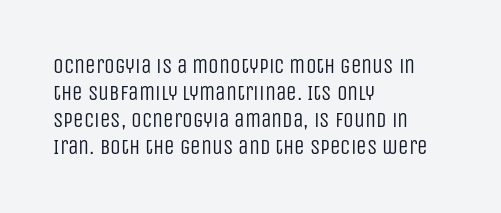
The image shows 21 px text type, upright; set left-aligned, normal line spacing (1.28x), normal letter spacing, not underlined.
